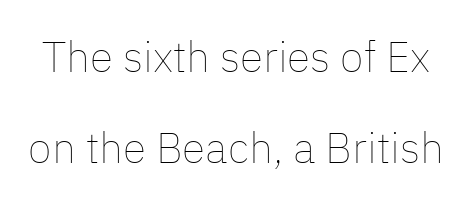
The image shows 43 px thin type, upright; set loose line spacing (2.12x), normal letter spacing, not underlined; low stroke contrast and a medium x-height.
